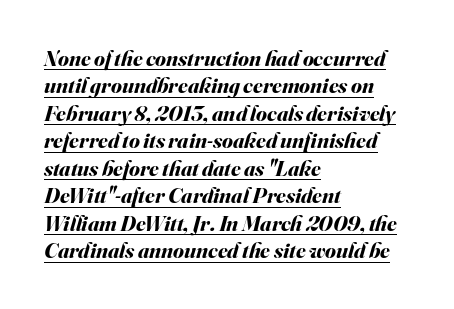
The image shows 22 px bold type, italic (leaning right); set left-aligned, normal line spacing (1.25x), normal letter spacing, underlined.
